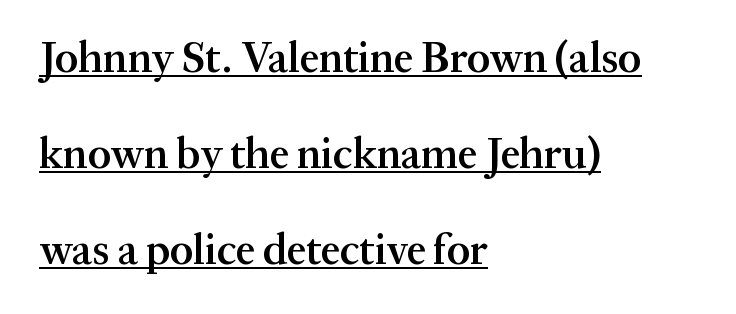
{"serif": "yes", "italic": "no", "bold": "semi", "weight": "semibold", "width": "normal", "stroke_contrast": "medium", "x_height": "medium", "monospaced": "no", "underline": "yes", "align": "left", "line_spacing": "loose", "line_spacing_ratio": 2.23, "letter_spacing": "normal", "letter_spacing_em": 0.0, "glyph_px": 43}
